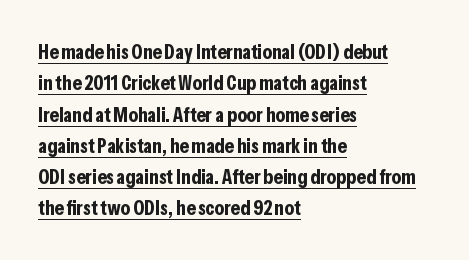
The image shows 21 px bold type, upright; set left-aligned, normal line spacing (1.49x), normal letter spacing, underlined.
